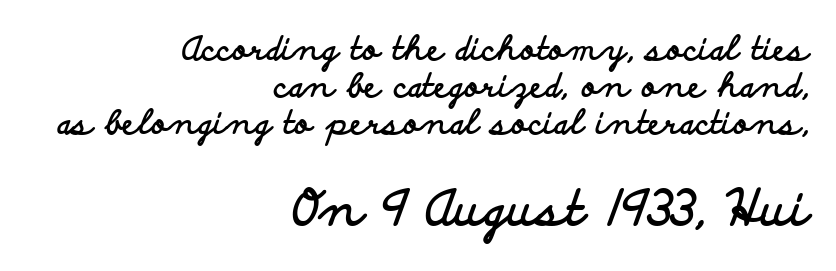
Q: Is the text bold? A: Yes.
Q: Is the text italic (slanted)? A: Yes.
Q: Is the typeface a serif or a sans-serif typeface? A: Sans-serif.
Q: Is the text underlined? A: No.
Q: How is the paragraph aligned? A: Right-aligned.
Q: Is the spacing between letters normal or unusually wide? A: Normal.
Q: Is the spacing between lines tight, normal or loose? A: Tight.
Q: Which block of text is set in a larger size, the first (top) or the second (bottom)? A: The second (bottom) one.
Q: Width (condensed, normal, or wide)? A: Wide.
Q: Stroke contrast? A: Low.
Q: x-height? A: Small.
Q: Monospaced? A: No.
